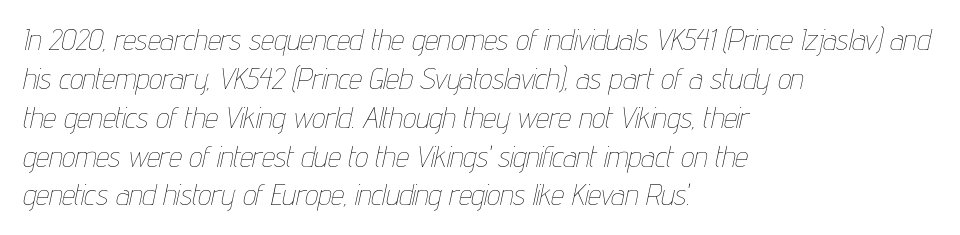
{"italic": "yes", "lean": "right", "slant_degrees": 12, "bold": "no", "weight": "thin", "width": "condensed", "stroke_contrast": "low", "x_height": "medium", "monospaced": "no", "underline": "no", "align": "left", "line_spacing": "normal", "line_spacing_ratio": 1.34, "letter_spacing": "normal", "letter_spacing_em": 0.0, "glyph_px": 29}
